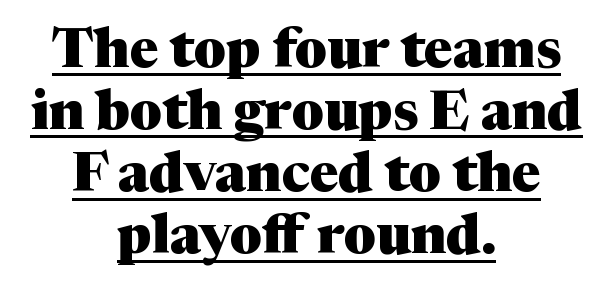
The image shows 54 px heavy serif type, upright; set centered, tight line spacing (1.15x), normal letter spacing, underlined; medium stroke contrast and a medium x-height.
